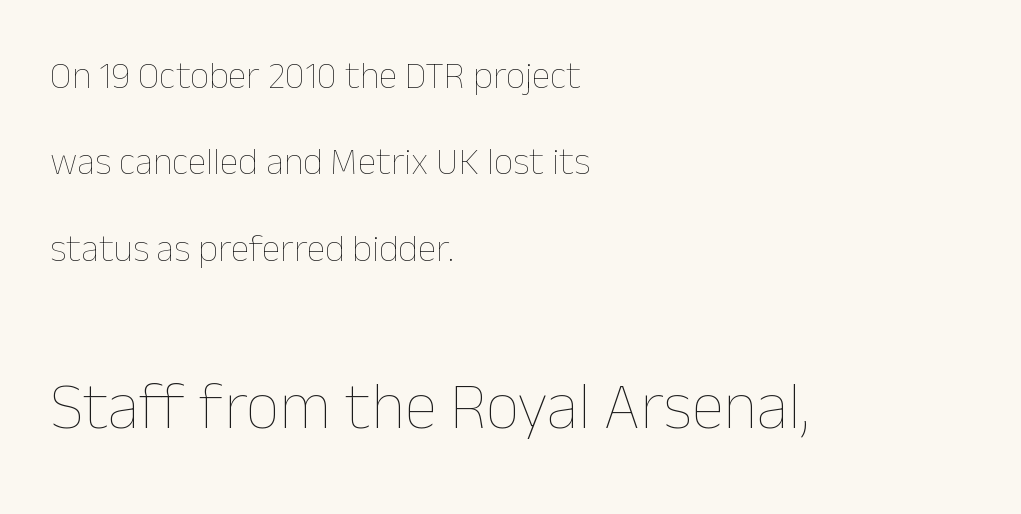
{"italic": "no", "bold": "no", "weight": "thin", "width": "normal", "stroke_contrast": "low", "x_height": "medium", "monospaced": "no", "underline": "no", "align": "left", "line_spacing": "loose", "line_spacing_ratio": 2.27, "letter_spacing": "normal", "letter_spacing_em": 0.0, "larger_block": "second", "size_ratio": 1.74, "glyph_px": 66}
